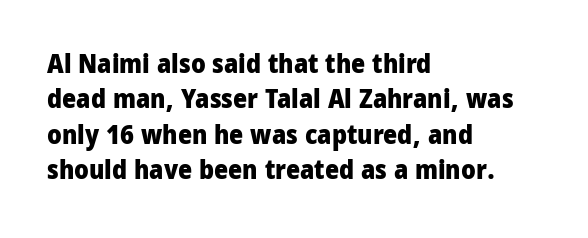
A clean baseline with only descenders dipping below it. These lines stack with their left ends in a neat column. Regular leading. Pretty heavy lettering here — definitely bold. Does extra space separate the letters? No, they use regular spacing.
